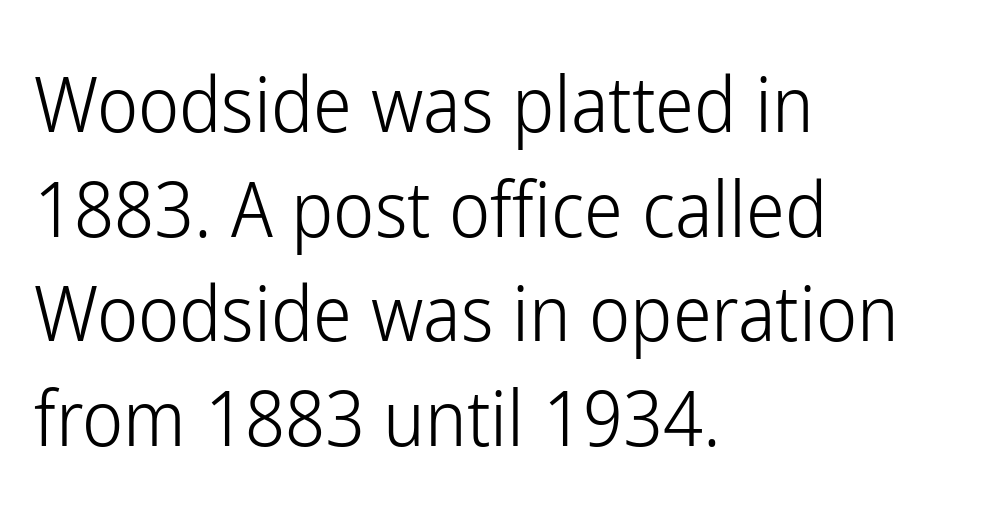
{"serif": "no", "italic": "no", "bold": "no", "weight": "light", "width": "condensed", "stroke_contrast": "low", "x_height": "medium", "monospaced": "no", "underline": "no", "align": "left", "line_spacing": "normal", "line_spacing_ratio": 1.34, "letter_spacing": "normal", "letter_spacing_em": 0.0, "glyph_px": 78}
